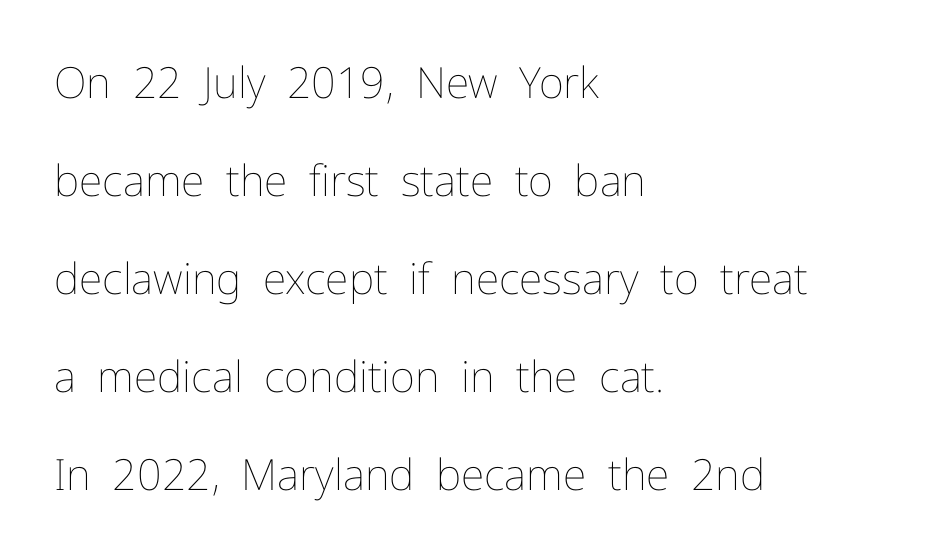
Q: Is the text bold? A: No.
Q: Is the text italic (slanted)? A: No, it is upright.
Q: Is the text underlined? A: No.
Q: How is the paragraph aligned? A: Left-aligned.
Q: Is the spacing between letters normal or unusually wide? A: Normal.
Q: Is the spacing between lines tight, normal or loose? A: Loose.
Q: Width (condensed, normal, or wide)? A: Normal.
Q: Stroke contrast? A: Low.
Q: x-height? A: Medium.
Q: Monospaced? A: No.
